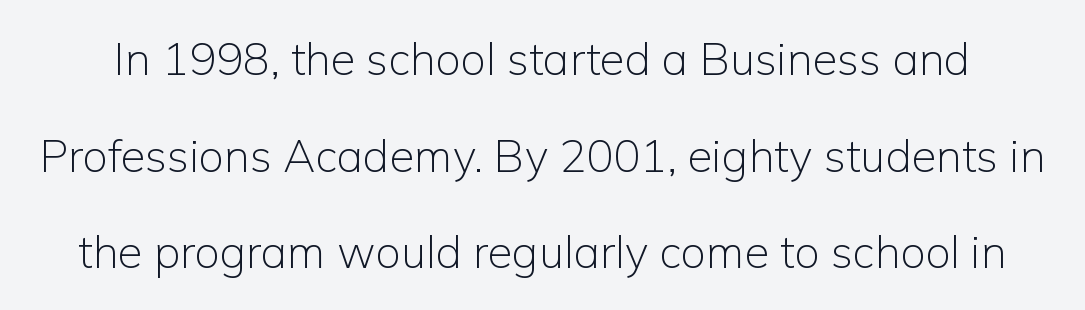
{"serif": "no", "italic": "no", "bold": "no", "weight": "light", "width": "normal", "stroke_contrast": "low", "x_height": "medium", "monospaced": "no", "underline": "no", "line_spacing": "loose", "line_spacing_ratio": 2.15, "letter_spacing": "normal", "letter_spacing_em": 0.0, "glyph_px": 45}
